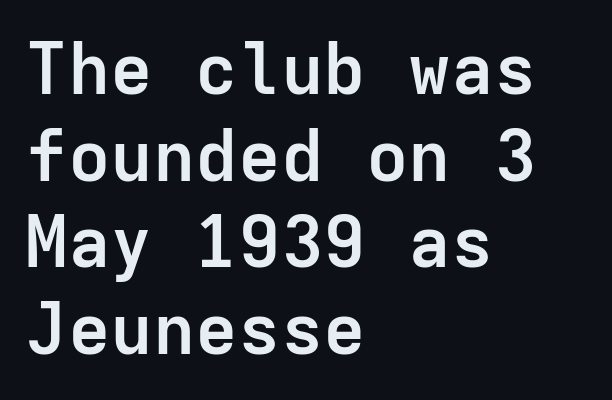
{"serif": "no", "italic": "no", "bold": "yes", "weight": "semibold", "width": "normal", "stroke_contrast": "low", "x_height": "medium", "monospaced": "yes", "underline": "no", "align": "left", "line_spacing_ratio": 1.22, "letter_spacing": "normal", "letter_spacing_em": 0.0, "glyph_px": 71}
